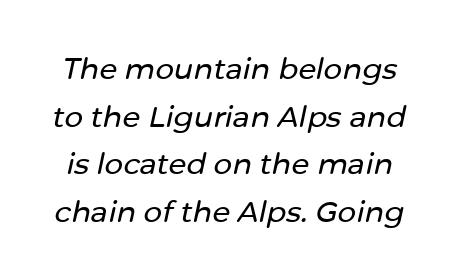
The image shows 29 px text type, italic (leaning right); set normal line spacing (1.64x), normal letter spacing, not underlined; low stroke contrast and a medium x-height.
